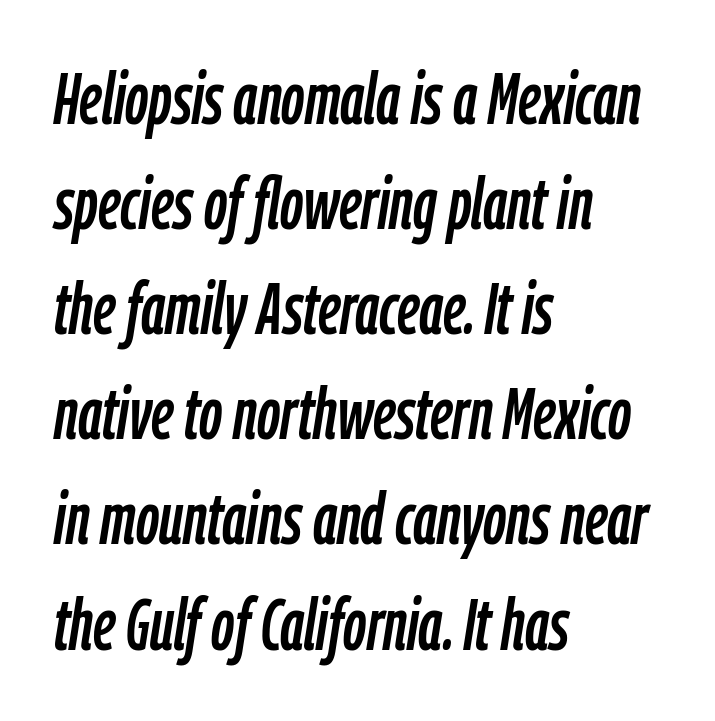
The image shows 72 px condensed type, italic (leaning right); set left-aligned, normal line spacing (1.46x), normal letter spacing, not underlined; low stroke contrast and a medium x-height.
